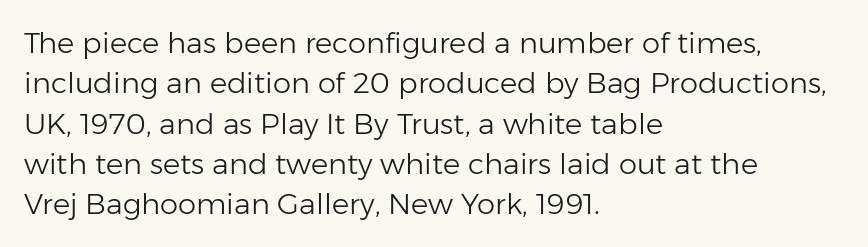
The font is comparable to plain body text, perhaps lighter. Tracking here is standard; glyphs follow each other at the usual distance. Nobody drew a line under any word here. Does the lettering tilt? It doesn't — this is upright. Notice how descenders clear the ascenders below comfortably — that's standard leading. Note the varied advance widths — an 'i' is clearly narrower than an 'm'.
